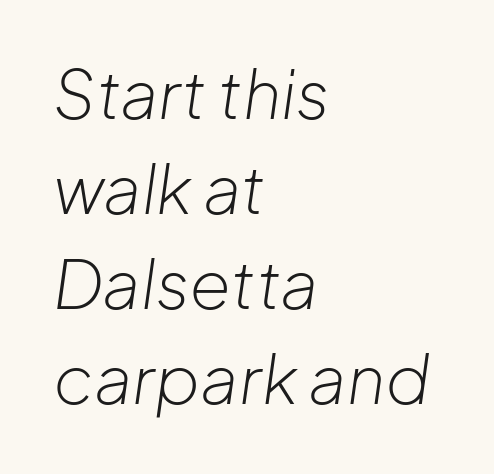
Q: Is the text bold? A: No.
Q: Is the text italic (slanted)? A: Yes, it leans right by about 8 degrees.
Q: Is the text underlined? A: No.
Q: How is the paragraph aligned? A: Left-aligned.
Q: Is the spacing between letters normal or unusually wide? A: Normal.
Q: Is the spacing between lines tight, normal or loose? A: Normal.
Q: Width (condensed, normal, or wide)? A: Normal.
Q: Stroke contrast? A: Low.
Q: x-height? A: Medium.
Q: Monospaced? A: No.
